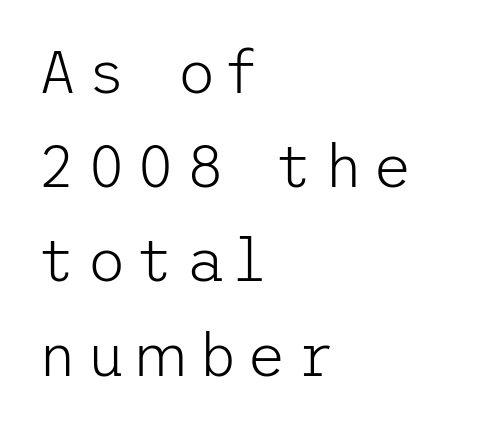
A typesetter would mark this as roman, not italic. No letter is thick-stroked: the sample isn't bold. The face used here is a sans, in the tradition of grotesques and geometrics. In terms of leading, this rendering sits right in the middle.
